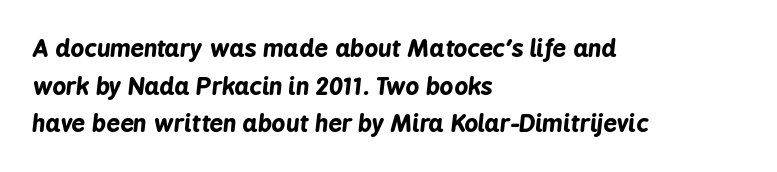
Q: Is the text bold? A: Yes.
Q: Is the text italic (slanted)? A: Yes, it leans right by about 6 degrees.
Q: Is the text underlined? A: No.
Q: How is the paragraph aligned? A: Left-aligned.
Q: Is the spacing between letters normal or unusually wide? A: Normal.
Q: Is the spacing between lines tight, normal or loose? A: Normal.
